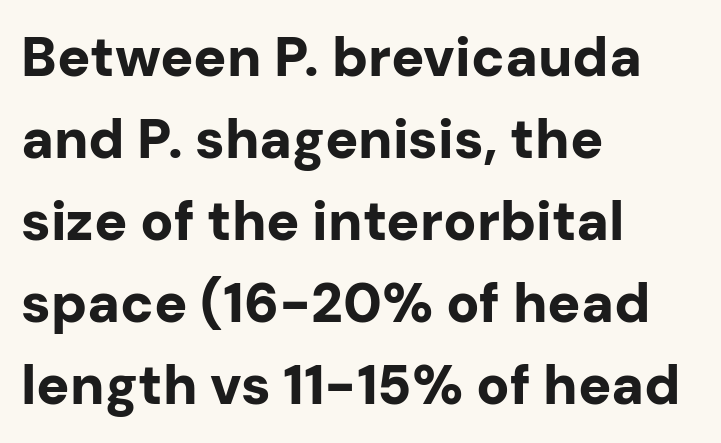
{"serif": "no", "italic": "no", "bold": "yes", "weight": "bold", "width": "normal", "stroke_contrast": "low", "x_height": "medium", "monospaced": "no", "underline": "no", "align": "left", "line_spacing": "normal", "line_spacing_ratio": 1.49, "letter_spacing": "normal", "letter_spacing_em": 0.0, "glyph_px": 55}
